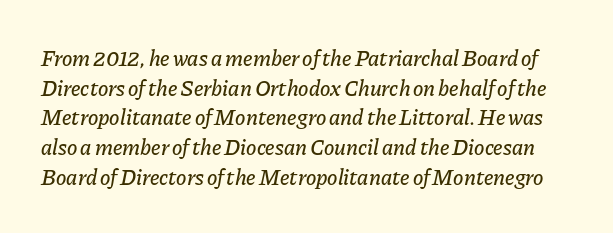
{"italic": "yes", "lean": "right", "slant_degrees": 11, "underline": "no", "line_spacing": "normal", "line_spacing_ratio": 1.35, "letter_spacing": "normal", "letter_spacing_em": 0.0, "glyph_px": 22}
